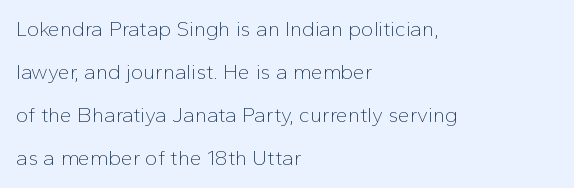
{"italic": "no", "bold": "no", "underline": "no", "align": "left", "line_spacing": "loose", "line_spacing_ratio": 2.05, "letter_spacing": "normal", "letter_spacing_em": 0.0, "glyph_px": 21}
